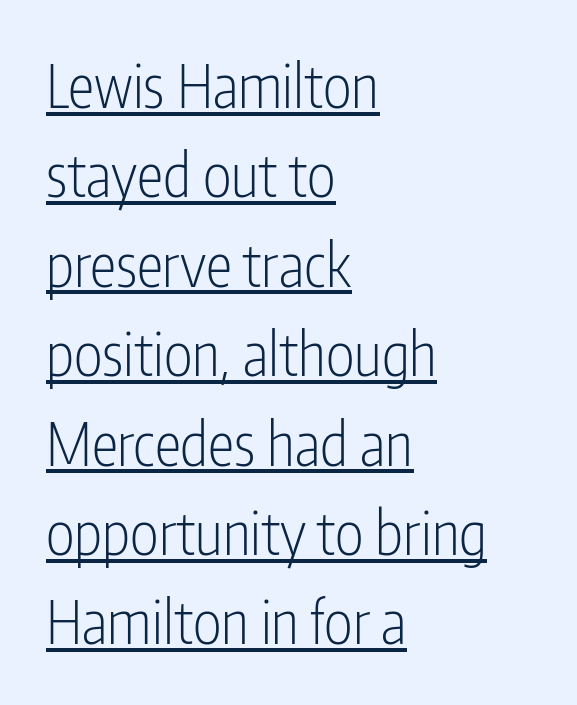
Normally led — the rows are evenly, conventionally spaced. Emphasis is given by a line drawn under the lettering. A light-to-regular cut is what we see here. Between one letter and the next there's only the usual sliver of space. Each letter's strokes conclude bluntly, with no projecting serifs. Tall strokes in this sample are plumb rather than angled.
